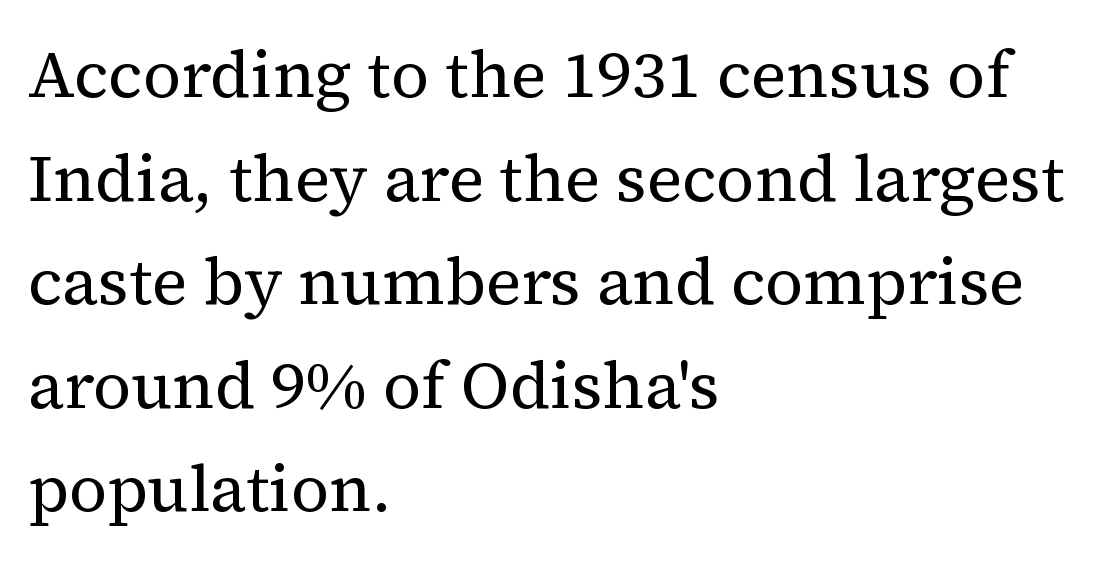
The image shows 66 px regular-weight serif type, upright; set left-aligned, normal line spacing (1.57x), normal letter spacing, not underlined; medium stroke contrast and a medium x-height.
